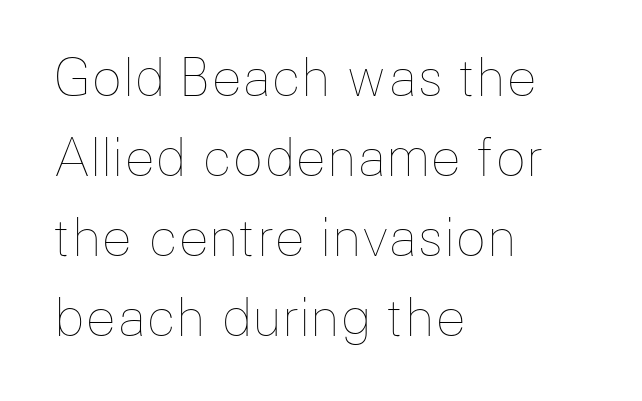
{"italic": "no", "bold": "no", "weight": "thin", "width": "normal", "stroke_contrast": "low", "x_height": "medium", "monospaced": "no", "underline": "no", "align": "left", "line_spacing": "normal", "line_spacing_ratio": 1.57, "letter_spacing": "normal", "letter_spacing_em": 0.0, "glyph_px": 51}
